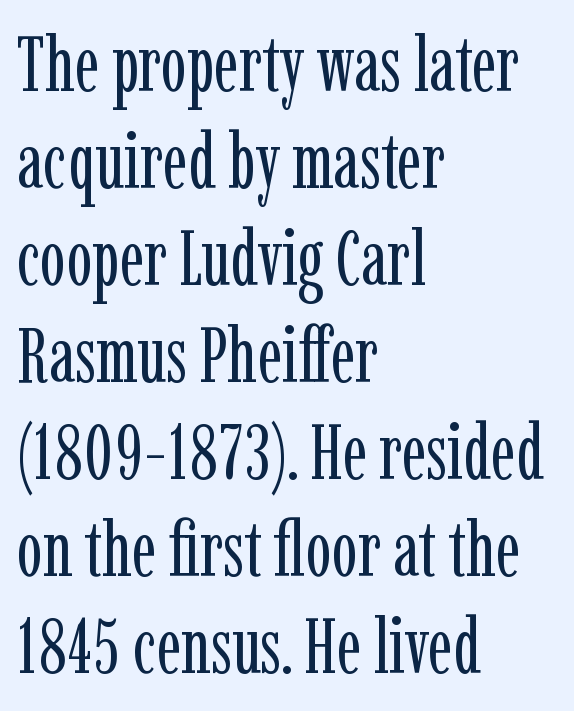
Stroke terminals: seriffed. Reading down the block, your eye returns to a fixed left position each line. Baseline-to-baseline distance is the conventional proportion of letter height. Rendered with straight, roman letterforms. Do the characters align in a grid? No, the font is proportional.
